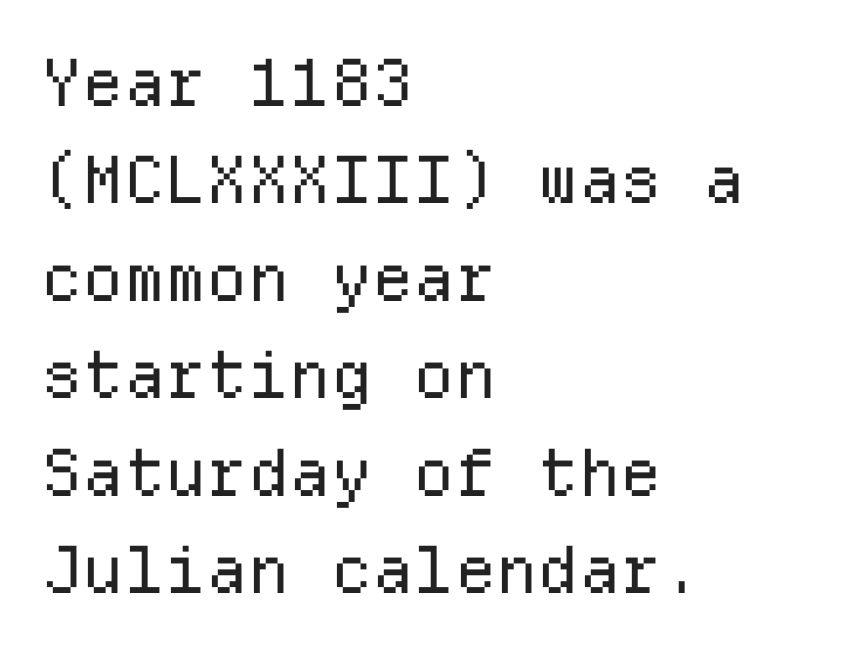
The image shows 65 px regular-weight sans-serif type, upright, monospaced; set left-aligned, normal line spacing (1.5x), normal letter spacing, not underlined; low stroke contrast and a medium x-height.
